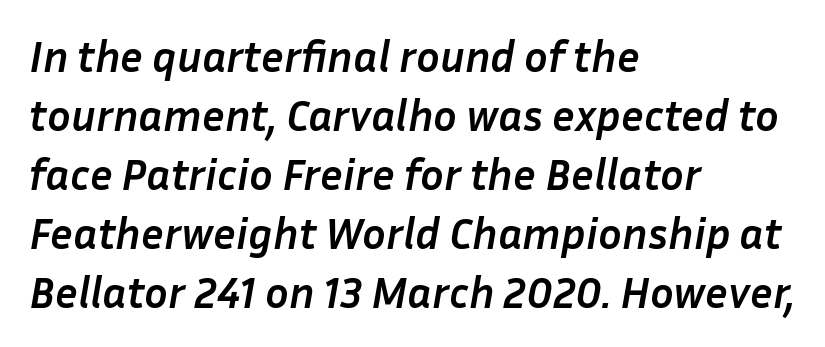
Q: Is the text bold? A: Yes.
Q: Is the text italic (slanted)? A: Yes, it leans right by about 10 degrees.
Q: Is the text underlined? A: No.
Q: How is the paragraph aligned? A: Left-aligned.
Q: Is the spacing between letters normal or unusually wide? A: Normal.
Q: Is the spacing between lines tight, normal or loose? A: Normal.
Q: Width (condensed, normal, or wide)? A: Normal.
Q: Stroke contrast? A: Low.
Q: x-height? A: Medium.
Q: Monospaced? A: No.
